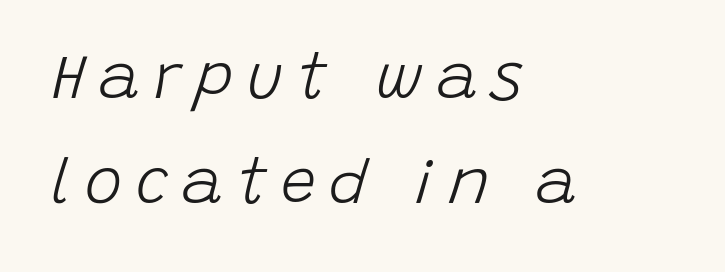
Q: Is the text bold? A: No.
Q: Is the text italic (slanted)? A: Yes, it leans right by about 15 degrees.
Q: Is the text underlined? A: No.
Q: How is the paragraph aligned? A: Left-aligned.
Q: Is the spacing between letters normal or unusually wide? A: Unusually wide.
Q: Is the spacing between lines tight, normal or loose? A: Normal.
Q: Width (condensed, normal, or wide)? A: Normal.
Q: Stroke contrast? A: Low.
Q: x-height? A: Large.
Q: Monospaced? A: No.
